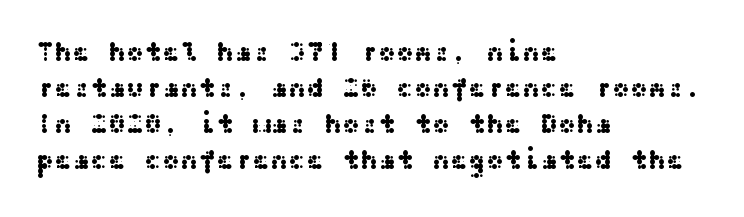
{"italic": "no", "underline": "no", "align": "left", "line_spacing": "normal", "line_spacing_ratio": 1.33, "letter_spacing": "normal", "letter_spacing_em": 0.0, "glyph_px": 27}
